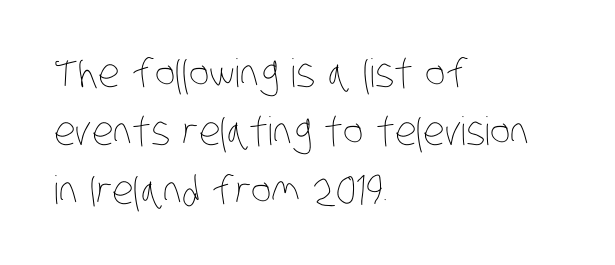
Q: Is the text bold? A: No.
Q: Is the text underlined? A: No.
Q: How is the paragraph aligned? A: Left-aligned.
Q: Is the spacing between letters normal or unusually wide? A: Normal.
Q: Is the spacing between lines tight, normal or loose? A: Normal.
Q: Width (condensed, normal, or wide)? A: Condensed.
Q: Stroke contrast? A: Low.
Q: x-height? A: Large.
Q: Monospaced? A: No.
